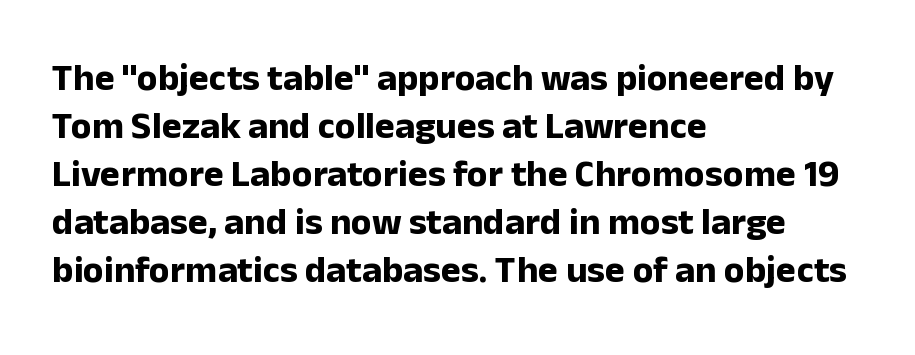
{"serif": "no", "italic": "no", "bold": "yes", "weight": "bold", "width": "normal", "stroke_contrast": "low", "x_height": "medium", "monospaced": "no", "underline": "no", "align": "left", "line_spacing": "normal", "line_spacing_ratio": 1.26, "letter_spacing": "normal", "letter_spacing_em": 0.0, "glyph_px": 38}
